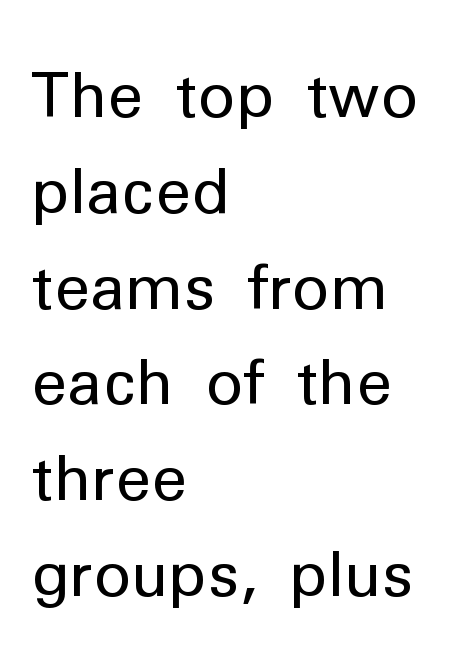
The image shows 63 px regular-weight sans-serif type, upright; set left-aligned, normal line spacing (1.52x), normal letter spacing, not underlined; low stroke contrast and a medium x-height.
